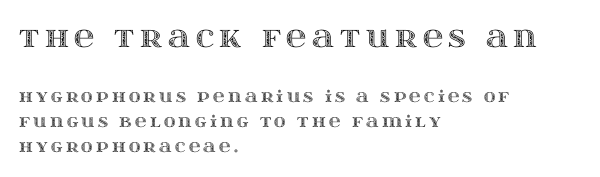
The image shows 28 px wide type, upright; set left-aligned, normal line spacing (1.58x), unusually wide letter spacing (+0.2 em), not underlined; the first (top) block is 1.75x larger; a large x-height.
